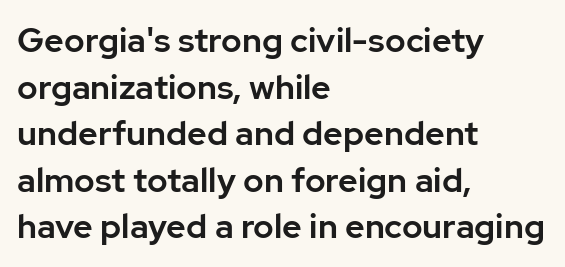
The image shows 34 px sans-serif type, upright; set left-aligned, normal line spacing (1.37x), normal letter spacing, not underlined; low stroke contrast and a medium x-height.
